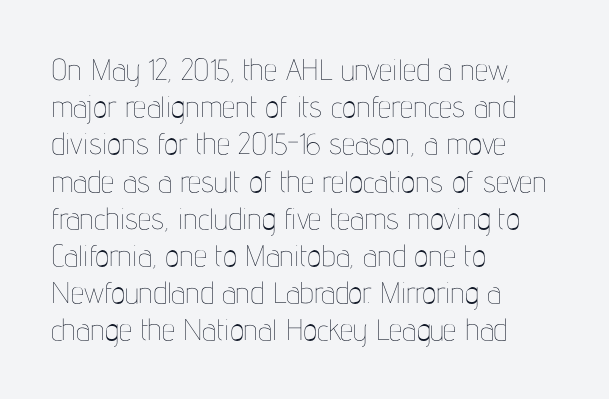
The passage shown is not bold in any degree. Layout note: lines flush left. Every stem runs plumb, perpendicular to the baseline. Compared with typical body copy, the letter spacing here is the same. Anything drawn beneath the words? Only blank space. Think of a printed novel: that variable character pitch is what you see here.
